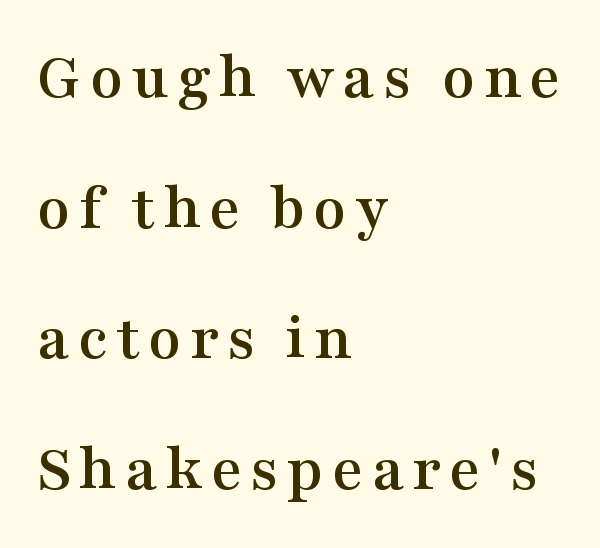
Note: serifs present on the glyphs. Honestly, the rows look like they've been pulled way apart. Here the designer chose a conventional face with non-uniform glyph widths. The lines in this sample share a left origin and differ only in where they stop.
